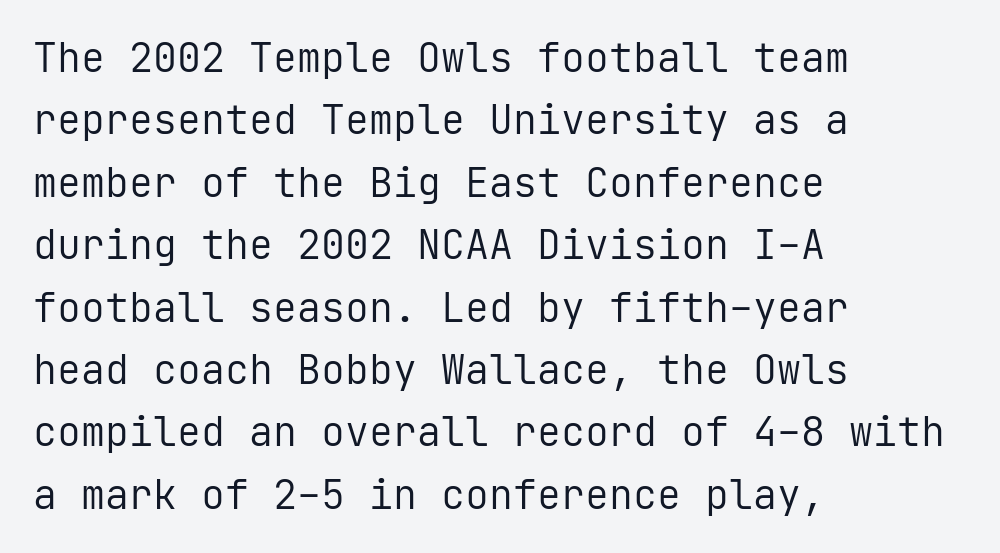
Q: Is the text bold? A: No.
Q: Is the text italic (slanted)? A: No, it is upright.
Q: Is the typeface a serif or a sans-serif typeface? A: Sans-serif.
Q: Is the text underlined? A: No.
Q: How is the paragraph aligned? A: Left-aligned.
Q: Is the spacing between letters normal or unusually wide? A: Normal.
Q: Is the spacing between lines tight, normal or loose? A: Normal.
Q: Width (condensed, normal, or wide)? A: Normal.
Q: Stroke contrast? A: Low.
Q: x-height? A: Medium.
Q: Monospaced? A: Yes.
